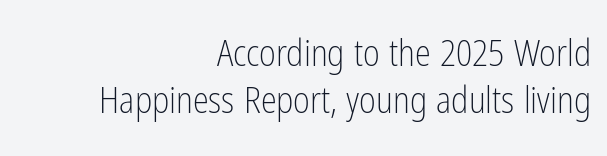
Posture: straight, roman, zero tilt. Does the copy run flush right? Yes — the right margin is perfectly even. Ink coverage per letter is moderate at most. The zone under the glyphs is completely vacant.
